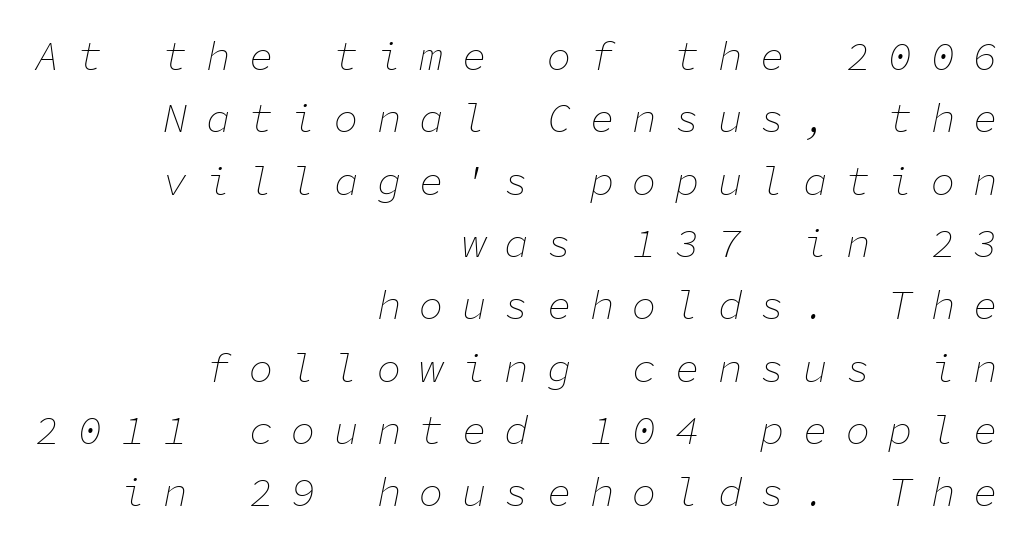
The gap between lines stays unmarked. If you measured baseline to baseline, you'd find a middling distance. The axis of the letterforms is tilted away from vertical. Stems here are at most as thick as an everyday book face. Someone cranked the tracking dial way up on this one.
